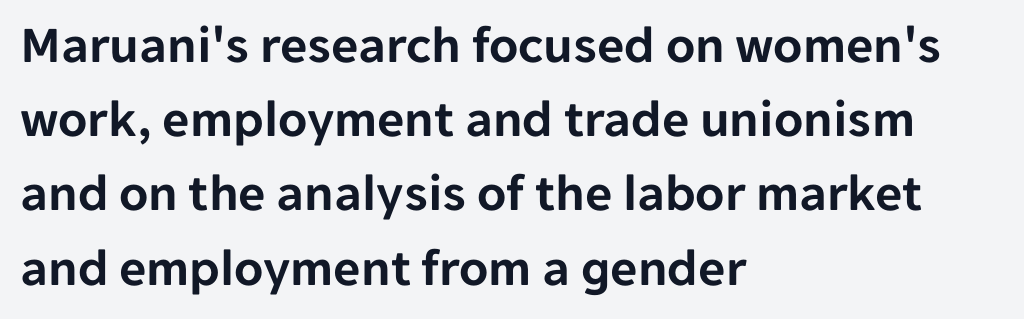
{"serif": "no", "italic": "no", "width": "normal", "stroke_contrast": "low", "x_height": "medium", "monospaced": "no", "underline": "no", "align": "left", "line_spacing": "normal", "line_spacing_ratio": 1.4, "letter_spacing": "normal", "letter_spacing_em": 0.0, "glyph_px": 53}
